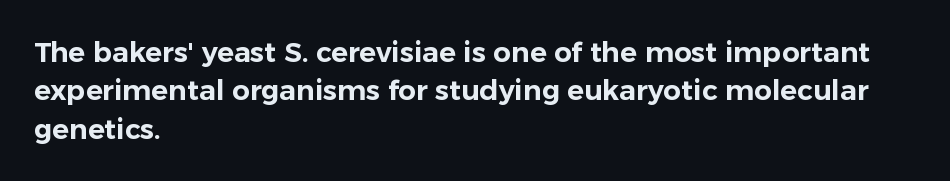
The image shows 28 px sans-serif type, upright; set left-aligned, normal line spacing (1.37x), normal letter spacing, not underlined; low stroke contrast and a medium x-height.
